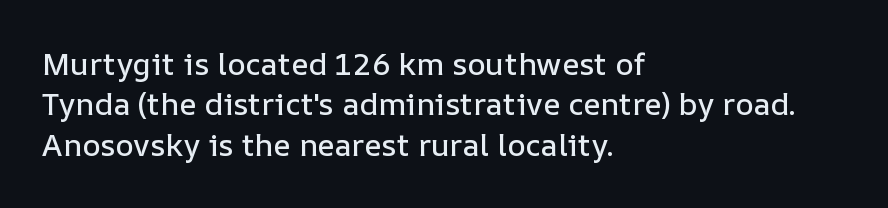
The image shows 31 px text type, upright; set left-aligned, normal line spacing (1.3x), normal letter spacing, not underlined; low stroke contrast and a medium x-height.
